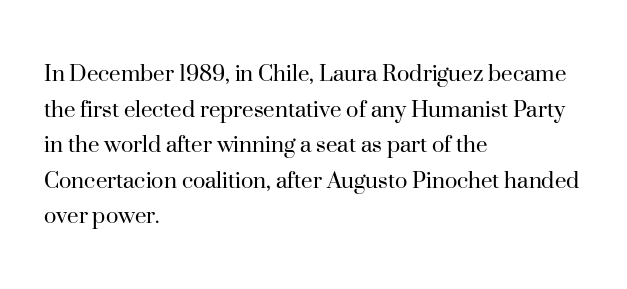
The line texture is even and compact thanks to regular tracking. Honestly, the row spacing looks completely unremarkable. Every row of glyphs begins at an identical x-position on the left. The letters stand straight up with perfectly vertical stems. Stroke thickness stays within the range of a standard reading face or lighter. Unmarked baselines from the first word to the last.
